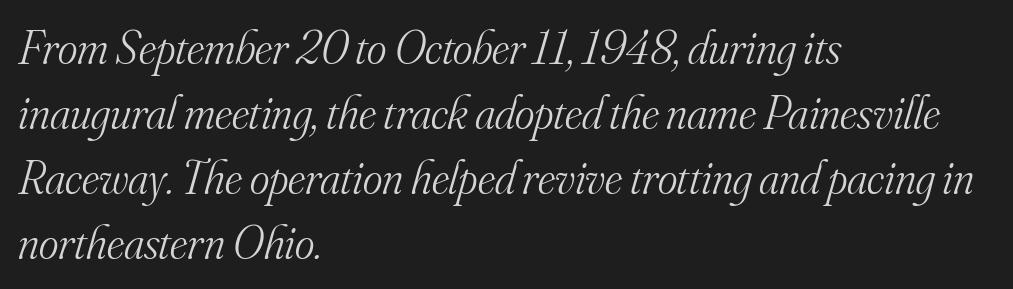
{"serif": "yes", "italic": "yes", "lean": "right", "slant_degrees": 16, "bold": "no", "weight": "light", "width": "normal", "stroke_contrast": "medium", "x_height": "small", "monospaced": "no", "underline": "no", "align": "left", "line_spacing": "normal", "line_spacing_ratio": 1.38, "letter_spacing": "normal", "letter_spacing_em": 0.0, "glyph_px": 47}
